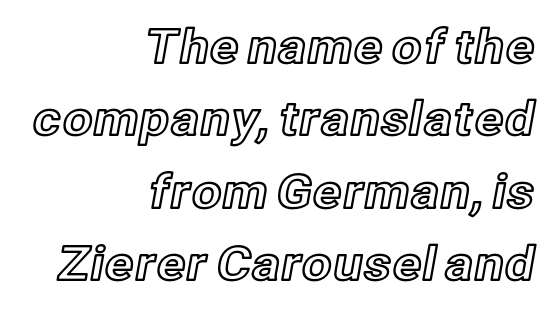
These lines are set flush right with a ragged left edge. This rendering features lettering with no underline. Each new line begins a customary step beneath the previous one. The tracking reads as untouched default to a designer's eye. Think of a printed novel: that variable character pitch is what you see here.
